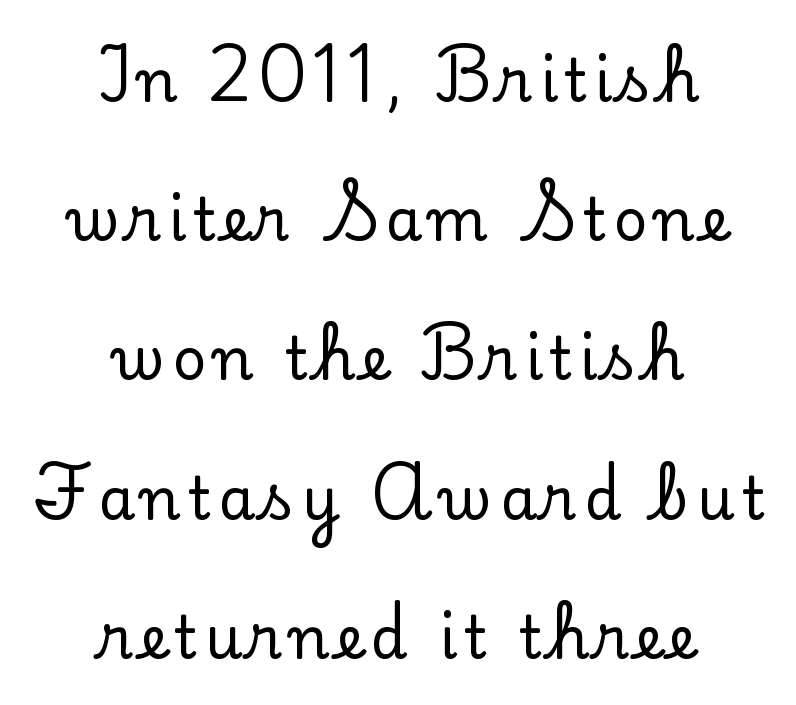
Each row of text sits above clean, open space. When letters stand straight like this, we call the style roman or upright. Character widths vary here, with narrow letters taking less room than wide ones. To sum up the face: it has serifs.
